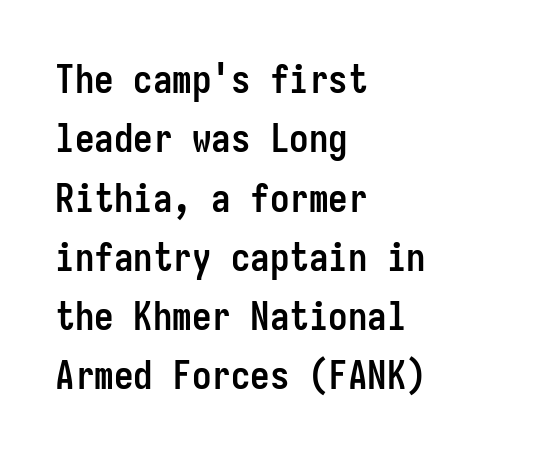
Q: Is the text bold? A: Yes.
Q: Is the text italic (slanted)? A: No, it is upright.
Q: Is the typeface a serif or a sans-serif typeface? A: Sans-serif.
Q: Is the text underlined? A: No.
Q: How is the paragraph aligned? A: Left-aligned.
Q: Is the spacing between letters normal or unusually wide? A: Normal.
Q: Is the spacing between lines tight, normal or loose? A: Normal.
Q: Width (condensed, normal, or wide)? A: Condensed.
Q: Stroke contrast? A: Low.
Q: x-height? A: Medium.
Q: Monospaced? A: Yes.
